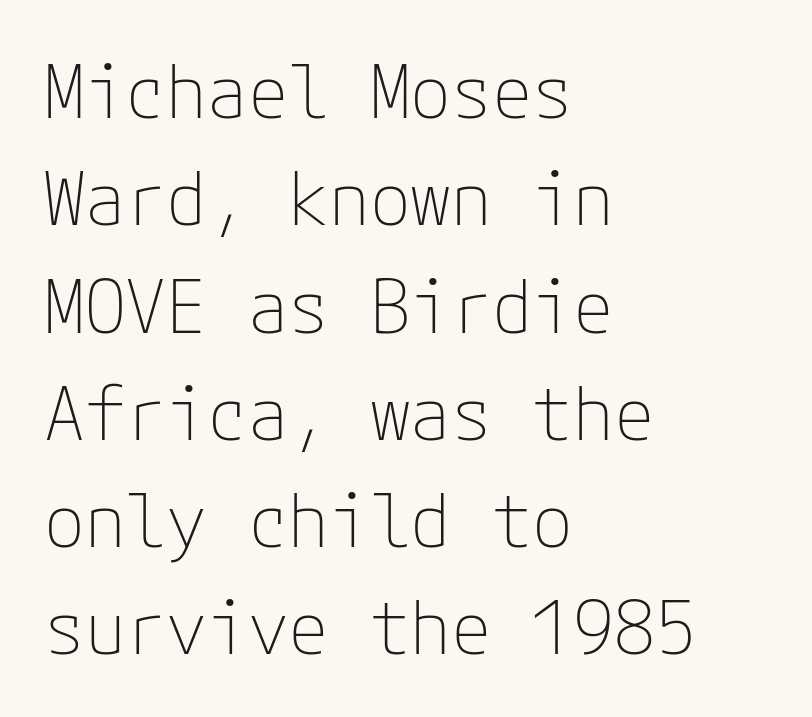
Ink coverage per letter is moderate at most. This is sans-serif lettering, the kind often seen on screens and signage. Short and long lines alike share a common starting point at left. Every character sits straight up, as roman type does. Line spacing here is normal.
